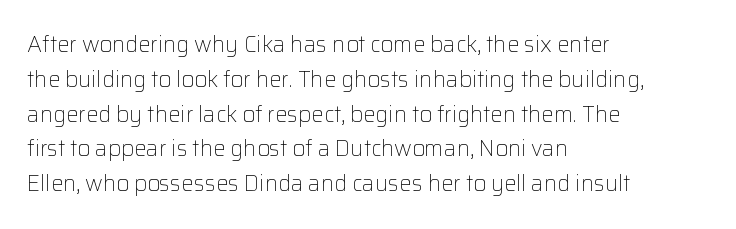
The image shows 22 px text type, upright; set left-aligned, normal line spacing (1.58x), normal letter spacing, not underlined.
